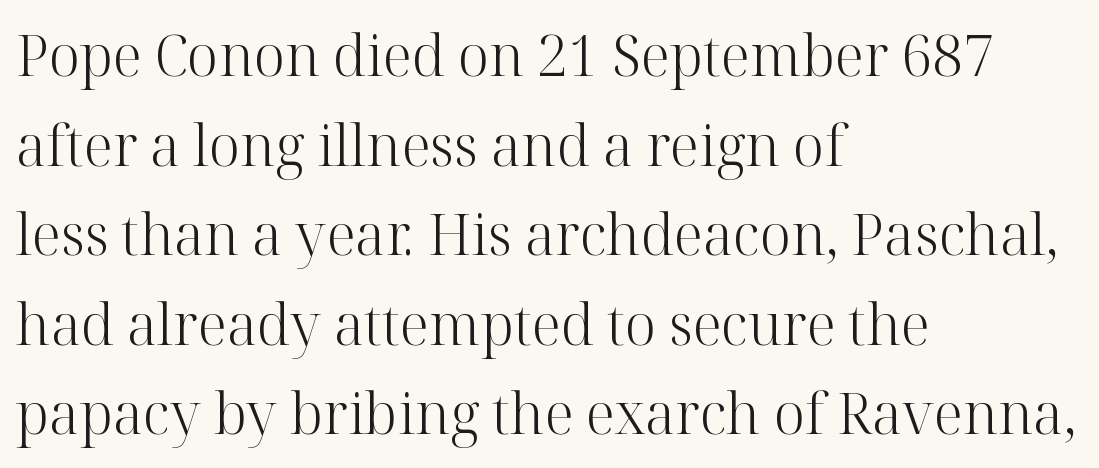
Q: Is the text bold? A: No.
Q: Is the text italic (slanted)? A: No, it is upright.
Q: Is the typeface a serif or a sans-serif typeface? A: Serif.
Q: Is the text underlined? A: No.
Q: How is the paragraph aligned? A: Left-aligned.
Q: Is the spacing between letters normal or unusually wide? A: Normal.
Q: Is the spacing between lines tight, normal or loose? A: Normal.
Q: Width (condensed, normal, or wide)? A: Normal.
Q: Stroke contrast? A: High.
Q: x-height? A: Medium.
Q: Monospaced? A: No.
